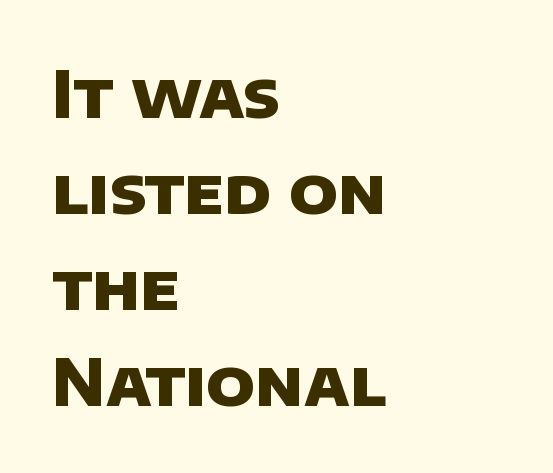
Emphasis by weight is at full strength: bold. Rows of type keep a routine distance in the vertical direction. You can tell from the bare stems that sans-serif type was used. The lines in this sample share a left origin and differ only in where they stop. Note the varied advance widths — an 'i' is clearly narrower than an 'm'.
